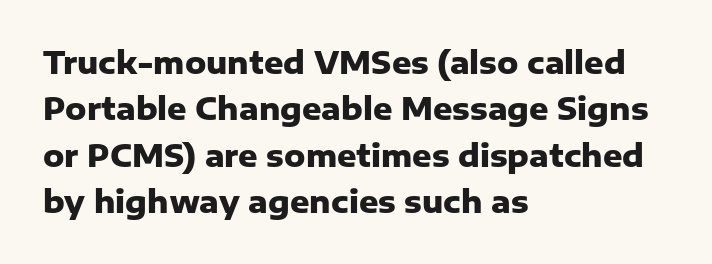
Underlining? Definitely not there. A typesetter would call this leading conventional body-copy spacing. Serif or sans? Sans — the stroke terminals are bare. Compared with a centered layout, this one pins lines to the left instead.
